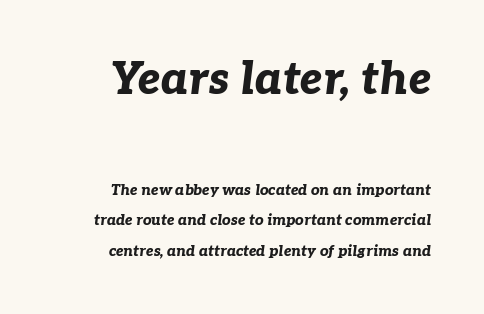
The image shows 45 px bold type, italic (leaning right); set right-aligned, loose line spacing (2.04x), normal letter spacing, not underlined; the first (top) block is 3.0x larger; low stroke contrast and a medium x-height.
